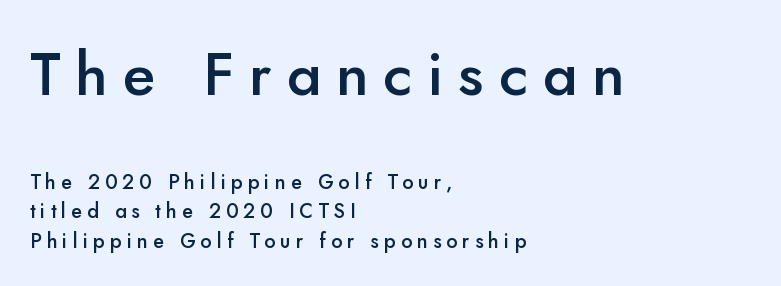
The image shows 60 px semibold sans-serif type, upright; set left-aligned, normal line spacing (1.48x), unusually wide letter spacing (+0.25 em), not underlined; the first (top) block is 3.0x larger; low stroke contrast and a small x-height.
